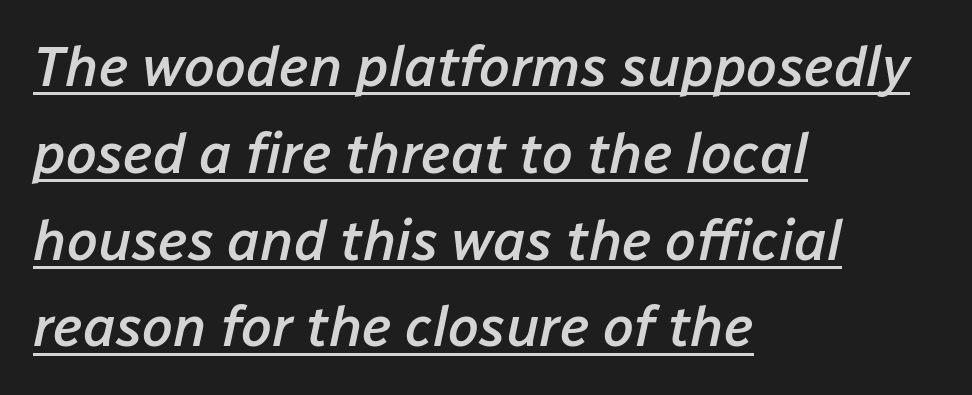
{"italic": "yes", "lean": "right", "slant_degrees": 12, "bold": "semi", "weight": "semibold", "width": "normal", "stroke_contrast": "low", "x_height": "medium", "monospaced": "no", "underline": "yes", "align": "left", "line_spacing": "normal", "line_spacing_ratio": 1.55, "letter_spacing": "normal", "letter_spacing_em": 0.0, "glyph_px": 56}
